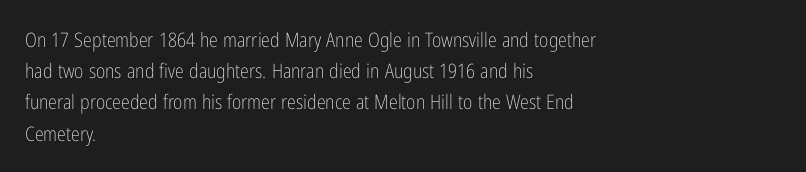
Q: Is the text bold? A: No.
Q: Is the text italic (slanted)? A: No, it is upright.
Q: Is the text underlined? A: No.
Q: How is the paragraph aligned? A: Left-aligned.
Q: Is the spacing between letters normal or unusually wide? A: Normal.
Q: Is the spacing between lines tight, normal or loose? A: Normal.
